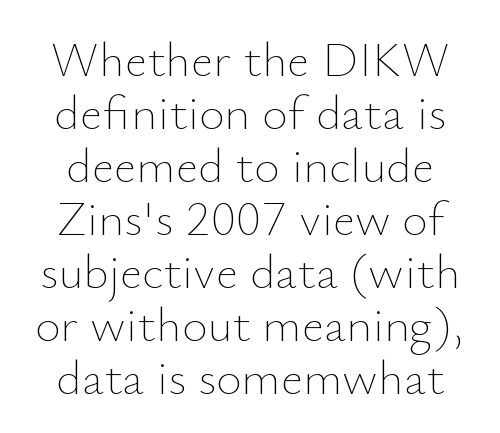
{"italic": "no", "bold": "no", "weight": "thin", "width": "normal", "stroke_contrast": "low", "x_height": "small", "monospaced": "no", "underline": "no", "line_spacing": "tight", "line_spacing_ratio": 1.08, "letter_spacing": "normal", "letter_spacing_em": 0.0, "glyph_px": 49}
